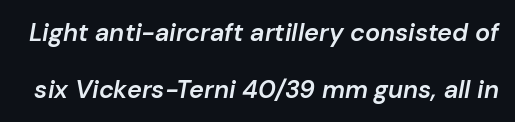
Q: Is the text bold? A: Semi-bold.
Q: Is the text italic (slanted)? A: Yes, it leans right by about 10 degrees.
Q: Is the text underlined? A: No.
Q: Is the spacing between letters normal or unusually wide? A: Normal.
Q: Is the spacing between lines tight, normal or loose? A: Loose.
